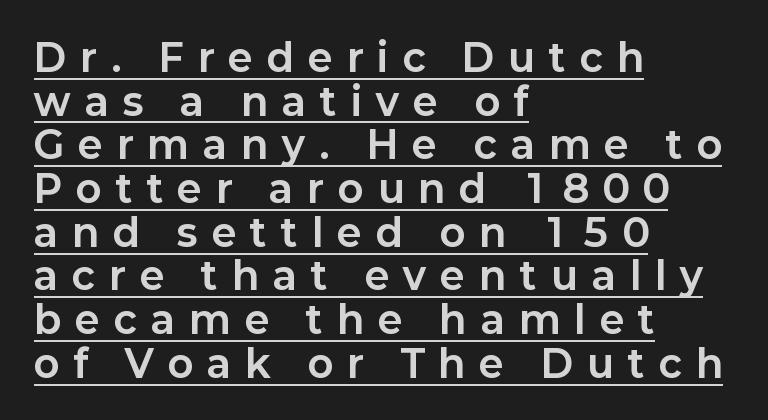
Typographically, this falls in the sans-serif category. The glyphs are accompanied by a horizontal stroke just below them. Note the varied advance widths — an 'i' is clearly narrower than an 'm'. The passage shown has open, widely tracked lettering throughout. The passage is arranged the way most books set body copy — flush left.
